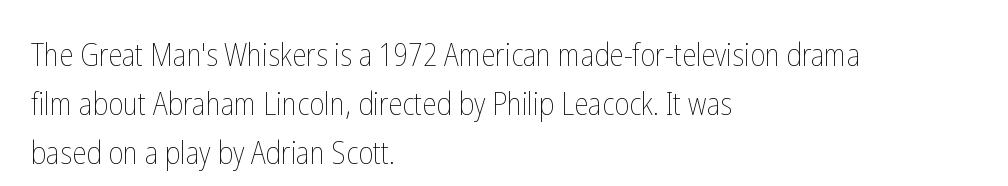
The image shows 32 px thin, condensed type, upright; set left-aligned, normal line spacing (1.53x), normal letter spacing, not underlined; low stroke contrast and a medium x-height.
